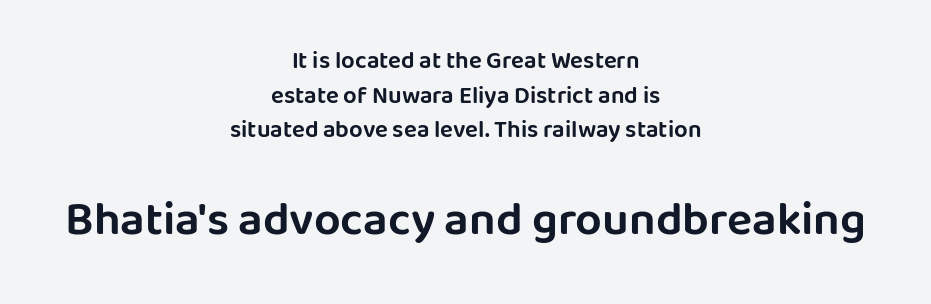
You could not count columns in this text — the font is proportionally spaced. Type size steps up from the first block to the second. Leading: standard. Stroke terminals: plain, sans-serif.
